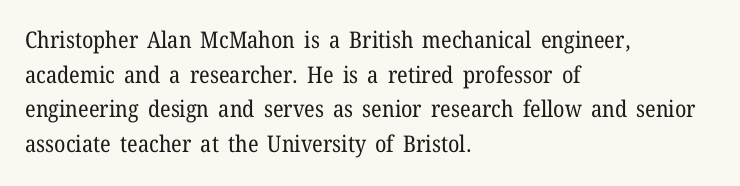
{"italic": "no", "bold": "no", "underline": "no", "align": "left", "line_spacing": "normal", "line_spacing_ratio": 1.51, "letter_spacing": "normal", "letter_spacing_em": 0.0, "glyph_px": 23}
